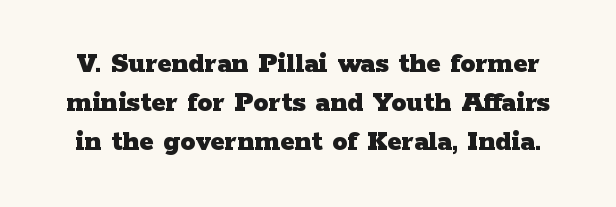
The image shows 30 px heavy, wide serif type, upright; set normal line spacing (1.3x), normal letter spacing, not underlined; low stroke contrast and a medium x-height.
